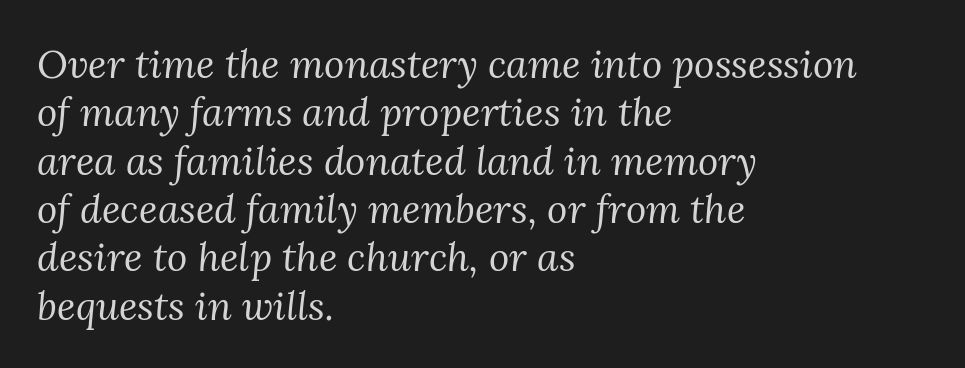
Alignment: flush left. Is the stroke heavy? The answer is a plain regular-or-lighter. Note the varied advance widths — an 'i' is clearly narrower than an 'm'. The type is set solid horizontally, with unmodified tracking.
